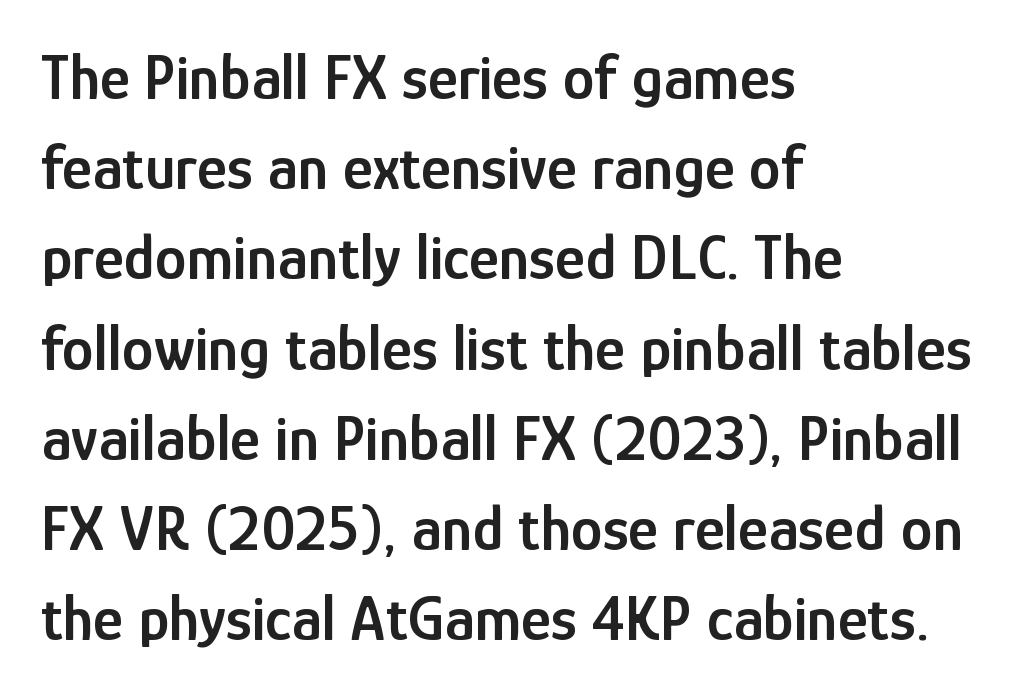
{"serif": "no", "italic": "no", "bold": "semi", "weight": "semibold", "width": "condensed", "stroke_contrast": "low", "x_height": "medium", "monospaced": "no", "underline": "no", "align": "left", "line_spacing": "normal", "line_spacing_ratio": 1.41, "letter_spacing": "normal", "letter_spacing_em": 0.0, "glyph_px": 64}
